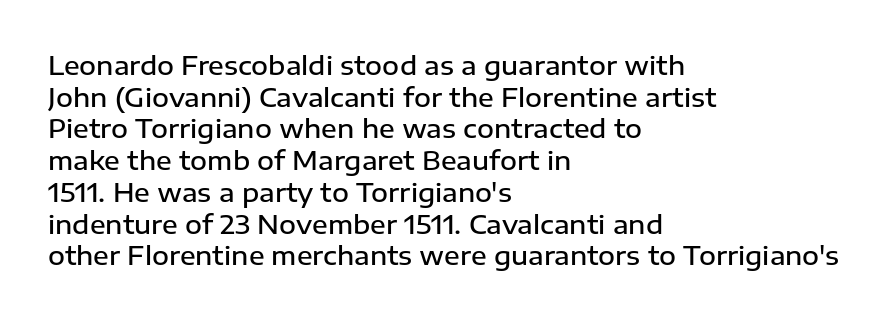
Q: Is the text bold? A: Semi-bold.
Q: Is the text italic (slanted)? A: No, it is upright.
Q: Is the text underlined? A: No.
Q: How is the paragraph aligned? A: Left-aligned.
Q: Is the spacing between letters normal or unusually wide? A: Normal.
